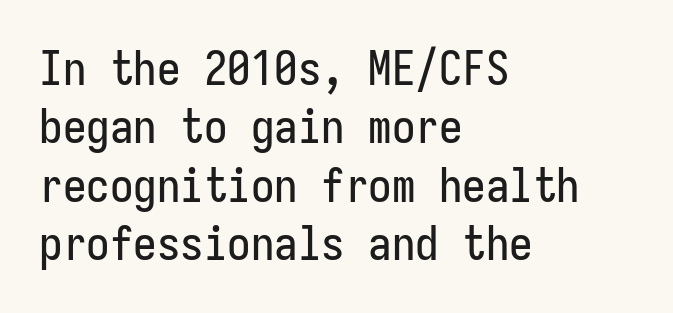
{"serif": "no", "italic": "no", "width": "condensed", "stroke_contrast": "low", "x_height": "medium", "underline": "no", "align": "left", "line_spacing_ratio": 1.24, "letter_spacing": "normal", "letter_spacing_em": 0.0, "glyph_px": 47}
